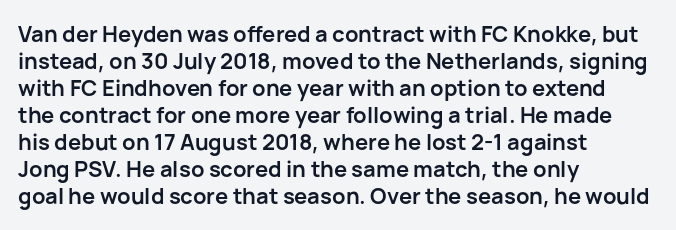
Q: Is the text bold? A: Yes.
Q: Is the text italic (slanted)? A: No, it is upright.
Q: Is the text underlined? A: No.
Q: How is the paragraph aligned? A: Left-aligned.
Q: Is the spacing between letters normal or unusually wide? A: Normal.
